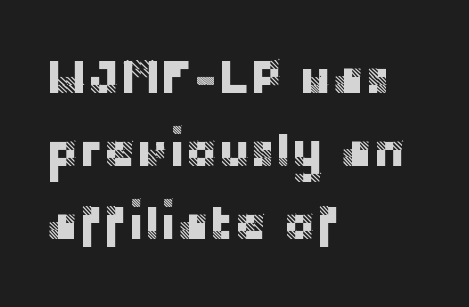
The image shows 49 px sans-serif type, upright; set left-aligned, normal line spacing (1.49x), normal letter spacing, not underlined; low stroke contrast and a large x-height.
